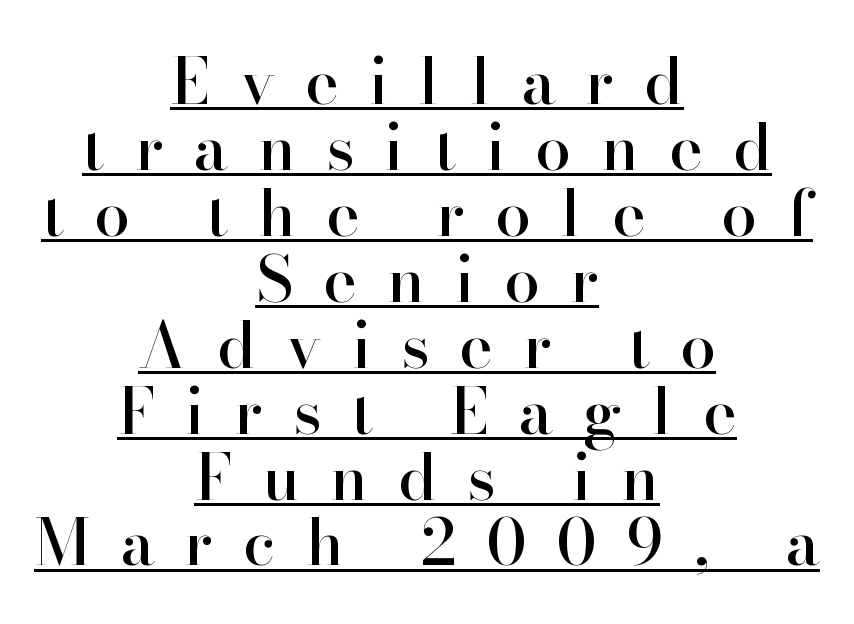
The face used here is proportionally spaced, like ordinary book or web type. To sum up the face: it has serifs. The rendering inserts visible extra space after every character. These lines huddle together more closely than default settings would place them.
